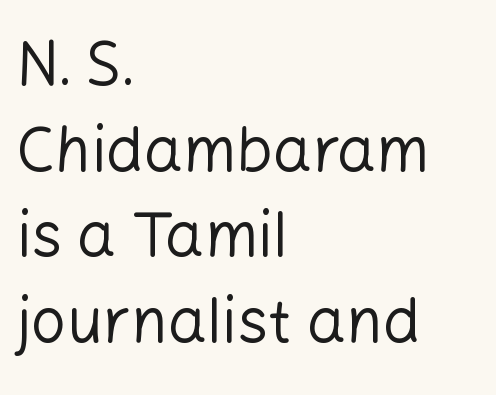
{"serif": "no", "italic": "no", "bold": "no", "weight": "regular", "width": "normal", "stroke_contrast": "low", "x_height": "medium", "monospaced": "no", "underline": "no", "align": "left", "line_spacing": "normal", "line_spacing_ratio": 1.38, "letter_spacing": "normal", "letter_spacing_em": 0.0, "glyph_px": 62}
